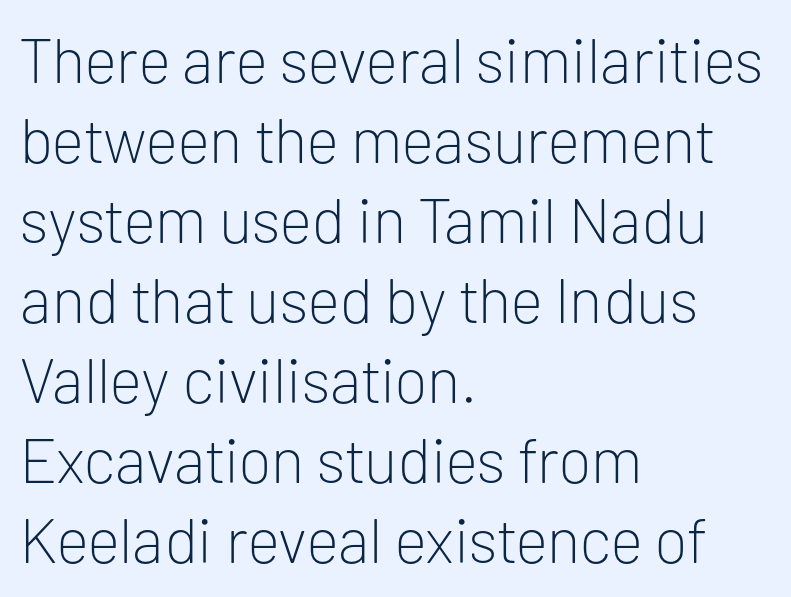
{"serif": "no", "italic": "no", "bold": "no", "weight": "light", "width": "normal", "stroke_contrast": "low", "x_height": "medium", "monospaced": "no", "underline": "no", "align": "left", "line_spacing": "normal", "line_spacing_ratio": 1.27, "letter_spacing": "normal", "letter_spacing_em": 0.0, "glyph_px": 63}
